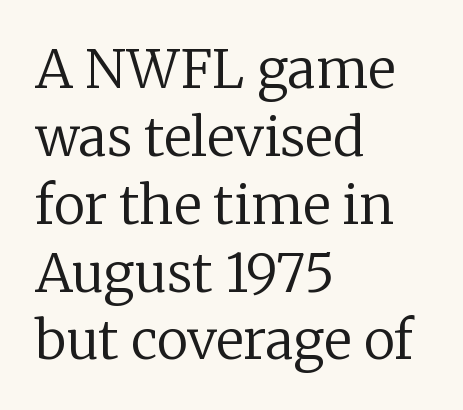
The image shows 53 px regular-weight serif type, upright; set left-aligned, normal line spacing (1.28x), normal letter spacing, not underlined; low stroke contrast and a medium x-height.
